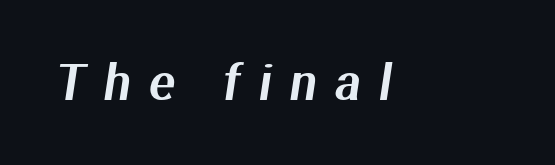
{"serif": "no", "width": "normal", "stroke_contrast": "medium", "x_height": "medium", "monospaced": "no", "underline": "no", "letter_spacing": "wide", "letter_spacing_em": 0.38, "glyph_px": 48}
